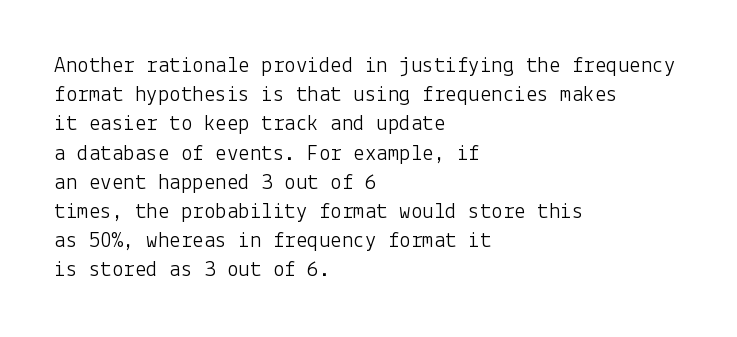
The image shows 23 px text type, upright; set left-aligned, normal line spacing (1.27x), normal letter spacing, not underlined.
